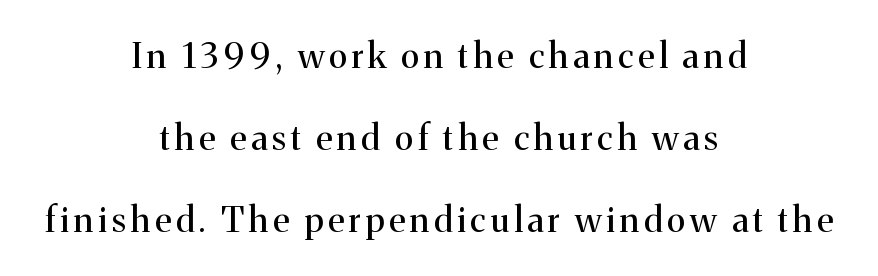
Only glyphs here, with clear space below each row. Serif or sans? Serif — the stroke terminals have little feet. How would I describe the line gaps? Wide and relaxed. On a weight scale, this lands at 450 or below. Alignment: centered. The face used here is proportionally spaced, like ordinary book or web type.
